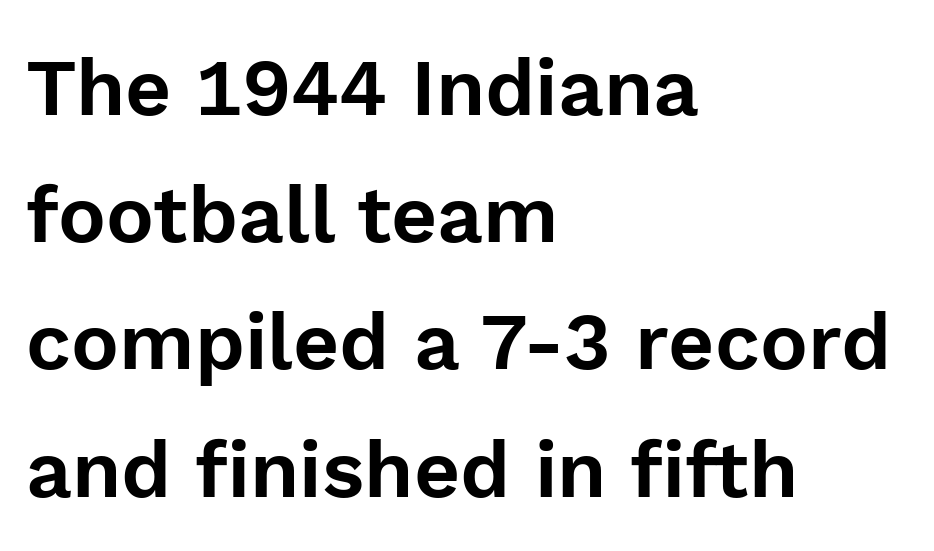
Looks like regular typesetting: each glyph gets only the width it needs. Do the letters lean? They stand straight. Line starts are locked; line ends wander. Evenly set lines give the paragraph a standard silhouette. No extra tracking has been applied to these lines. Note: no serifs on the glyphs.
